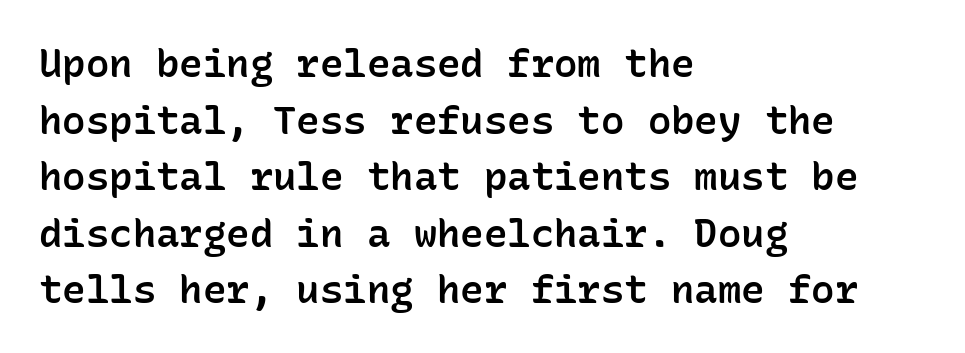
{"serif": "no", "italic": "no", "bold": "semi", "weight": "semibold", "width": "normal", "stroke_contrast": "low", "x_height": "medium", "monospaced": "yes", "underline": "no", "align": "left", "line_spacing": "normal", "line_spacing_ratio": 1.45, "letter_spacing": "normal", "letter_spacing_em": 0.0, "glyph_px": 39}
